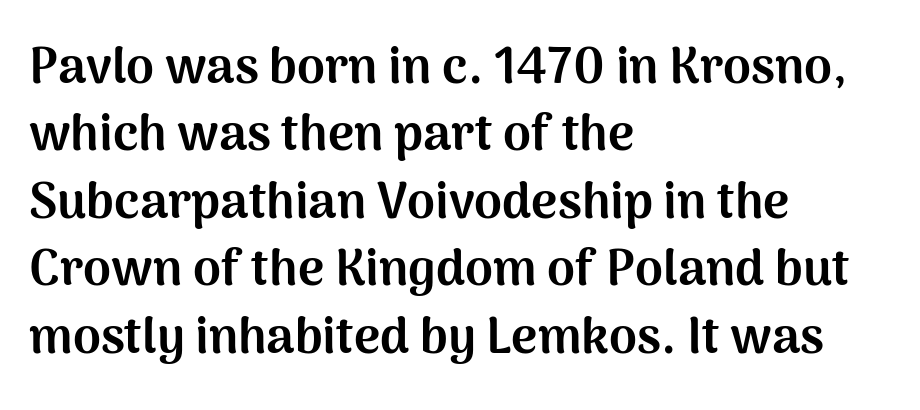
The font's upright variant was chosen for this text. The designer went with a sans here, leaving each stem footless. A normal amount of white space separates one row of letters from the next. A bare baseline throughout the passage. A typesetter would call this proportional, since set widths differ per character. The glyphs have the mass of a bold cut.
